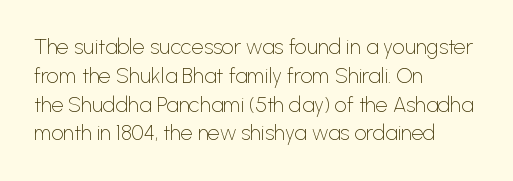
Q: Is the text bold? A: No.
Q: Is the text italic (slanted)? A: No, it is upright.
Q: Is the text underlined? A: No.
Q: How is the paragraph aligned? A: Left-aligned.
Q: Is the spacing between letters normal or unusually wide? A: Normal.
Q: Is the spacing between lines tight, normal or loose? A: Normal.
